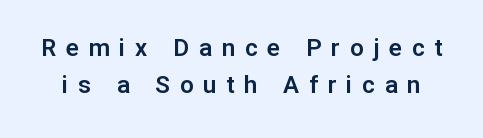
The image shows 24 px text type, upright; set normal line spacing (1.55x), unusually wide letter spacing (+0.41 em), not underlined.
